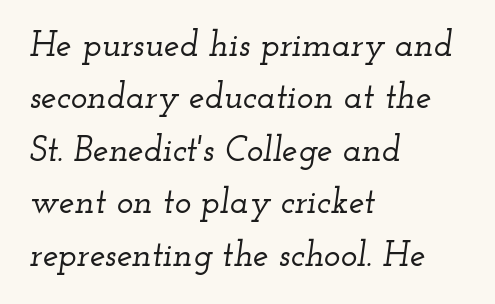
{"serif": "yes", "italic": "yes", "lean": "right", "slant_degrees": 12, "width": "wide", "stroke_contrast": "low", "x_height": "small", "monospaced": "no", "underline": "no", "align": "left", "line_spacing": "normal", "line_spacing_ratio": 1.5, "letter_spacing": "normal", "letter_spacing_em": 0.0, "glyph_px": 35}
